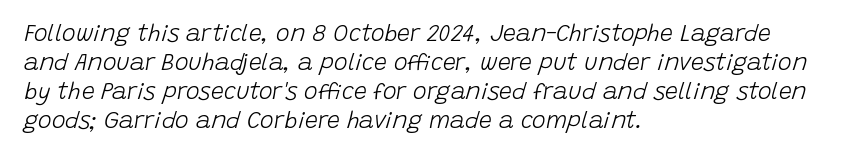
{"italic": "yes", "lean": "right", "slant_degrees": 15, "bold": "no", "underline": "no", "align": "left", "line_spacing": "normal", "line_spacing_ratio": 1.26, "letter_spacing": "normal", "letter_spacing_em": 0.0, "glyph_px": 23}
